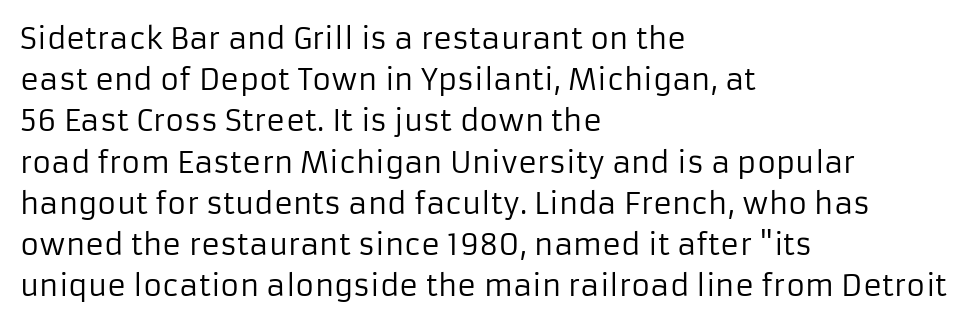
{"serif": "no", "italic": "no", "bold": "no", "weight": "regular", "width": "normal", "stroke_contrast": "low", "x_height": "medium", "monospaced": "no", "underline": "no", "align": "left", "line_spacing": "normal", "line_spacing_ratio": 1.42, "letter_spacing": "normal", "letter_spacing_em": 0.0, "glyph_px": 29}
